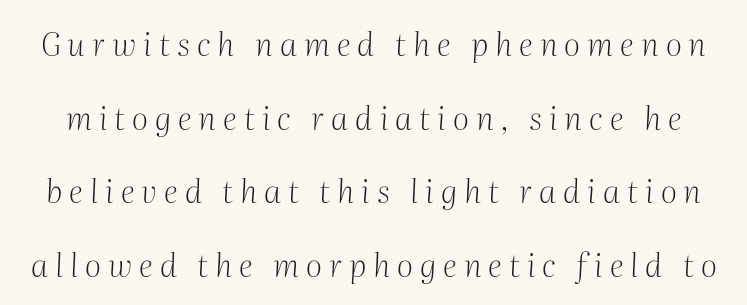
The image shows 32 px light serif type, italic (leaning right); set loose line spacing (2.3x), unusually wide letter spacing (+0.22 em), not underlined; medium stroke contrast and a medium x-height.
